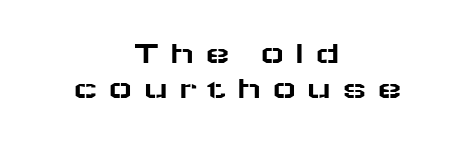
Serifs: no, the terminals of the letterforms are clean. The letters advance in unequal steps, a hallmark of proportional type. Caption: expanded tracking, letters set apart. Nope, not italic — everything's standing straight. The area under the type is left untouched.
